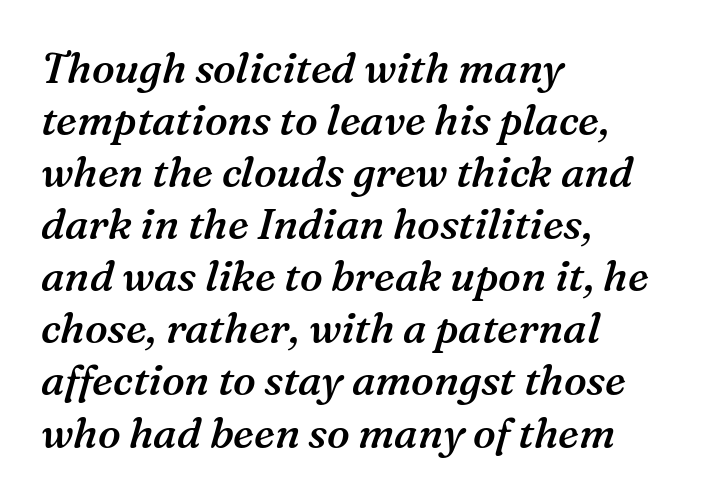
Q: Is the text bold? A: Semi-bold.
Q: Is the text italic (slanted)? A: Yes, it leans right by about 16 degrees.
Q: Is the typeface a serif or a sans-serif typeface? A: Serif.
Q: Is the text underlined? A: No.
Q: How is the paragraph aligned? A: Left-aligned.
Q: Is the spacing between letters normal or unusually wide? A: Normal.
Q: Width (condensed, normal, or wide)? A: Normal.
Q: Stroke contrast? A: Medium.
Q: x-height? A: Medium.
Q: Monospaced? A: No.
